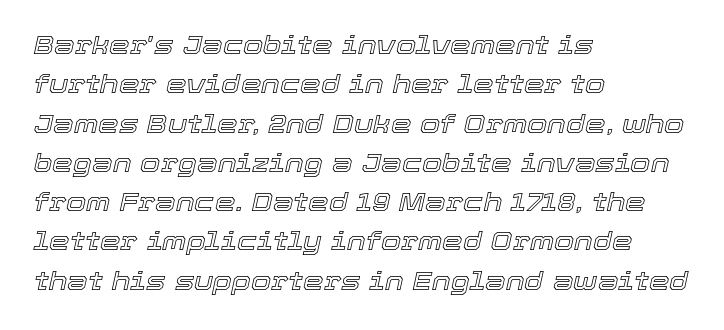
The image shows 26 px text type, italic (leaning right); set left-aligned, normal line spacing (1.51x), normal letter spacing, not underlined.
